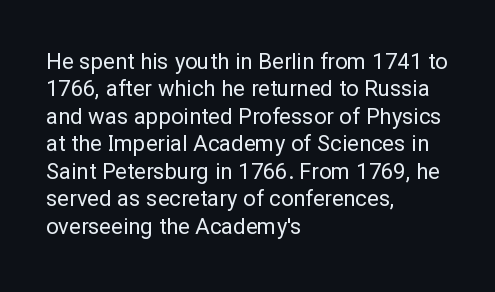
{"italic": "no", "bold": "no", "underline": "no", "align": "left", "line_spacing": "normal", "line_spacing_ratio": 1.25, "letter_spacing": "normal", "letter_spacing_em": 0.0, "glyph_px": 22}
